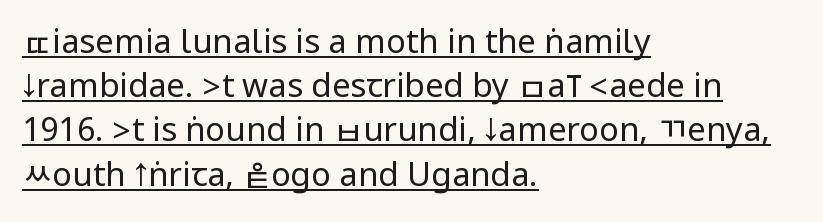
The image shows 33 px regular-weight, condensed sans-serif type, upright; set left-aligned, normal line spacing (1.34x), normal letter spacing, underlined; low stroke contrast.
